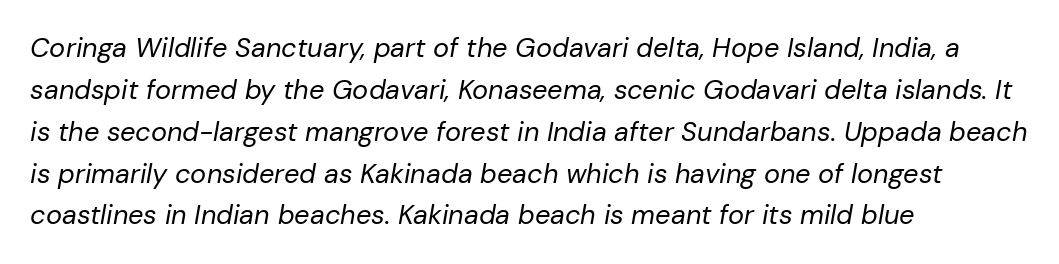
Q: Is the text bold? A: No.
Q: Is the text italic (slanted)? A: Yes, it leans right by about 10 degrees.
Q: Is the text underlined? A: No.
Q: How is the paragraph aligned? A: Left-aligned.
Q: Is the spacing between letters normal or unusually wide? A: Normal.
Q: Is the spacing between lines tight, normal or loose? A: Normal.
